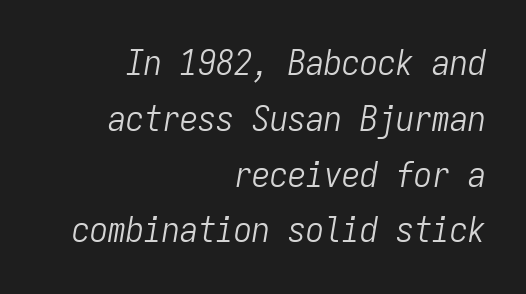
The image shows 36 px light, condensed type, italic (leaning right), monospaced; set right-aligned, normal line spacing (1.55x), normal letter spacing, not underlined; low stroke contrast and a medium x-height.
